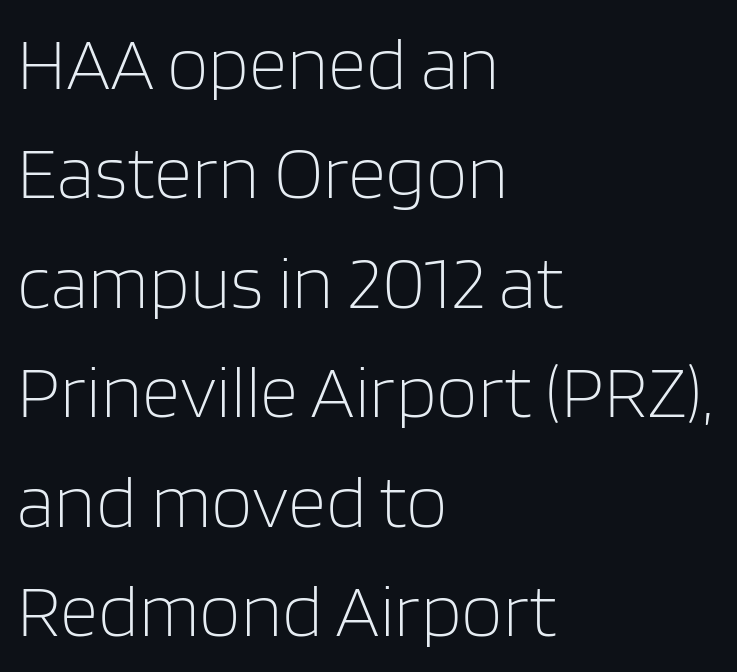
Q: Is the text bold? A: No.
Q: Is the text italic (slanted)? A: No, it is upright.
Q: Is the typeface a serif or a sans-serif typeface? A: Sans-serif.
Q: Is the text underlined? A: No.
Q: How is the paragraph aligned? A: Left-aligned.
Q: Is the spacing between letters normal or unusually wide? A: Normal.
Q: Is the spacing between lines tight, normal or loose? A: Normal.
Q: Width (condensed, normal, or wide)? A: Normal.
Q: Stroke contrast? A: Low.
Q: x-height? A: Large.
Q: Monospaced? A: No.
